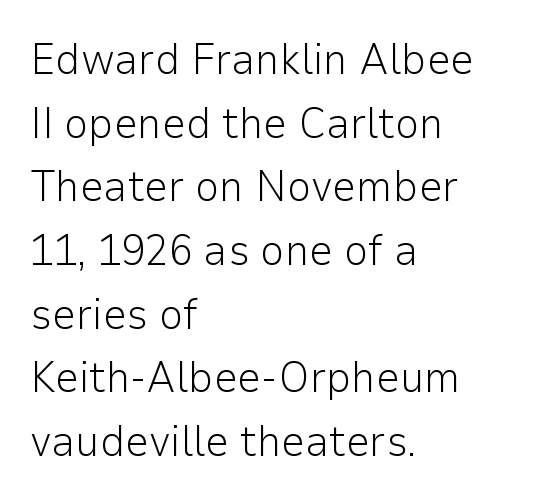
The image shows 43 px light sans-serif type, upright; set left-aligned, normal line spacing (1.48x), normal letter spacing, not underlined; low stroke contrast and a medium x-height.
